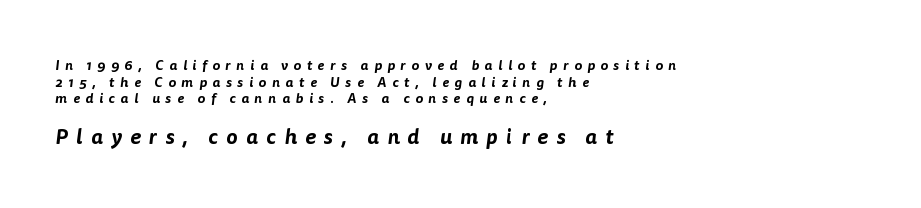
Q: Is the text underlined? A: No.
Q: How is the paragraph aligned? A: Left-aligned.
Q: Is the spacing between letters normal or unusually wide? A: Unusually wide.
Q: Which block of text is set in a larger size, the first (top) or the second (bottom)? A: The second (bottom) one.
